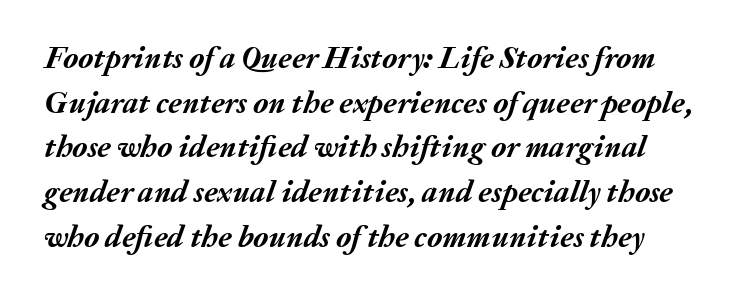
{"italic": "yes", "lean": "right", "slant_degrees": 20, "bold": "yes", "weight": "semibold", "width": "normal", "stroke_contrast": "medium", "x_height": "medium", "monospaced": "no", "underline": "no", "line_spacing": "normal", "line_spacing_ratio": 1.44, "letter_spacing": "normal", "letter_spacing_em": 0.0, "glyph_px": 31}
